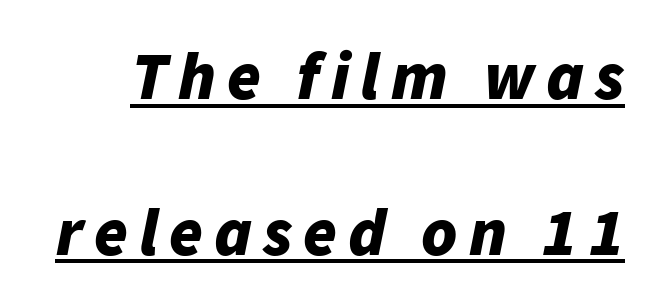
Q: Is the text bold? A: Yes.
Q: Is the text italic (slanted)? A: Yes, it leans right by about 11 degrees.
Q: Is the text underlined? A: Yes.
Q: Is the spacing between lines tight, normal or loose? A: Loose.
Q: Width (condensed, normal, or wide)? A: Normal.
Q: Stroke contrast? A: Low.
Q: x-height? A: Medium.
Q: Monospaced? A: No.
